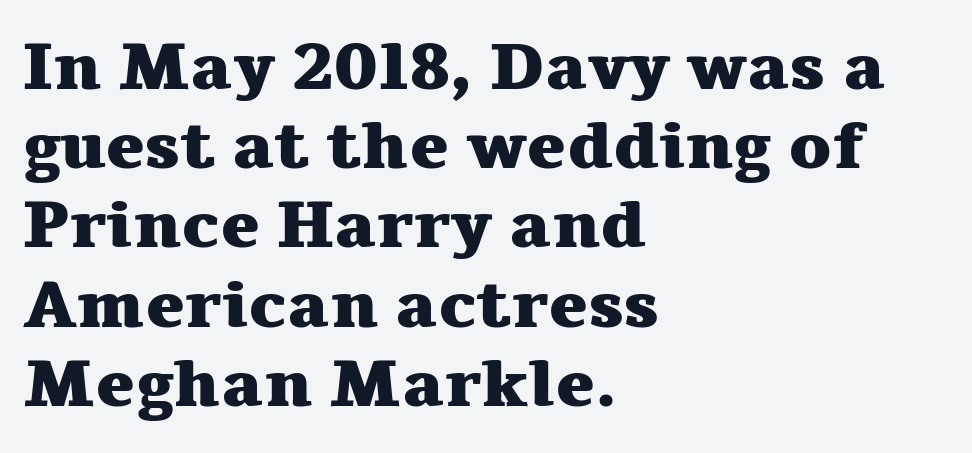
The image shows 66 px heavy, wide serif type, upright; set left-aligned, line spacing 1.2x, normal letter spacing, not underlined; medium stroke contrast and a medium x-height.
